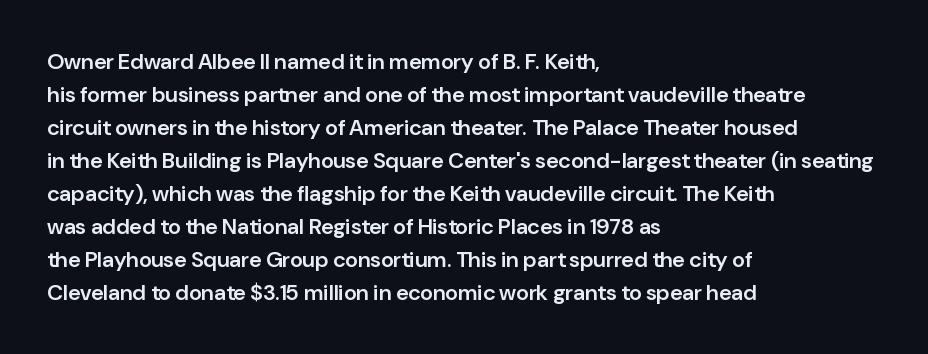
The image shows 22 px text type, upright; set left-aligned, normal line spacing (1.5x), normal letter spacing, not underlined.
